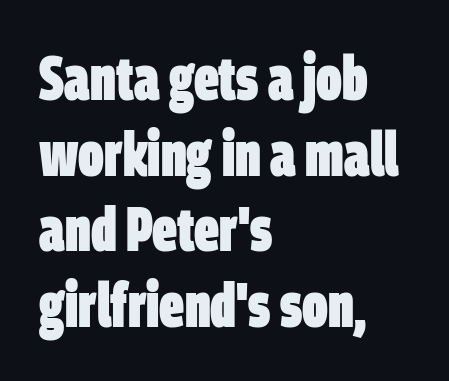
Letter spacing: default. The typesetting leans heavy: a genuine bold. A clean baseline with only descenders dipping below it. What kind of face is this? One without serifs — a sans.
